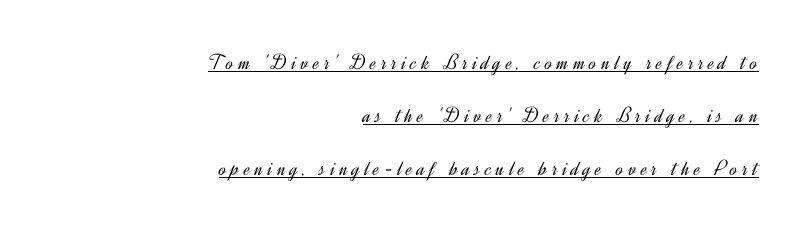
Whoever set this chose breathing room over compactness in the vertical rhythm. Is the type heavy? It reads as light-to-regular instead. Where is the straight margin? On the right. Tracking value appears strongly positive — letters spread wide.
